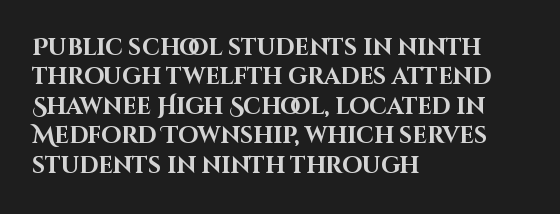
{"italic": "no", "bold": "yes", "underline": "no", "align": "left", "line_spacing": "normal", "line_spacing_ratio": 1.28, "letter_spacing": "normal", "letter_spacing_em": 0.0, "glyph_px": 23}
